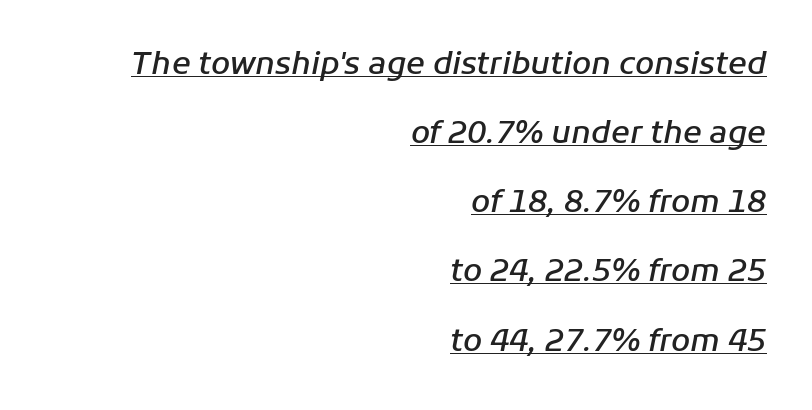
The image shows 31 px semibold type, italic (leaning right); set right-aligned, loose line spacing (2.23x), normal letter spacing, underlined; low stroke contrast and a medium x-height.
